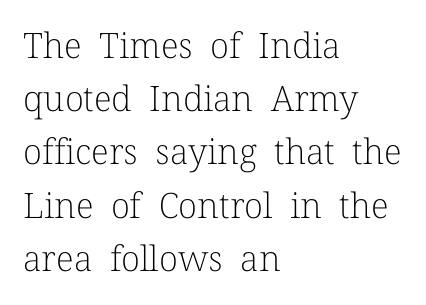
Q: Is the text bold? A: No.
Q: Is the text italic (slanted)? A: No, it is upright.
Q: Is the typeface a serif or a sans-serif typeface? A: Serif.
Q: Is the text underlined? A: No.
Q: How is the paragraph aligned? A: Left-aligned.
Q: Is the spacing between letters normal or unusually wide? A: Normal.
Q: Is the spacing between lines tight, normal or loose? A: Normal.
Q: Width (condensed, normal, or wide)? A: Normal.
Q: Stroke contrast? A: Low.
Q: x-height? A: Medium.
Q: Monospaced? A: No.
